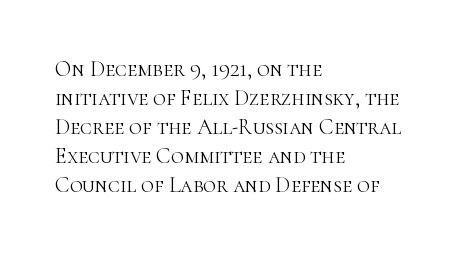
{"italic": "no", "bold": "no", "underline": "no", "align": "left", "line_spacing": "normal", "line_spacing_ratio": 1.32, "letter_spacing": "normal", "letter_spacing_em": 0.0, "glyph_px": 22}
